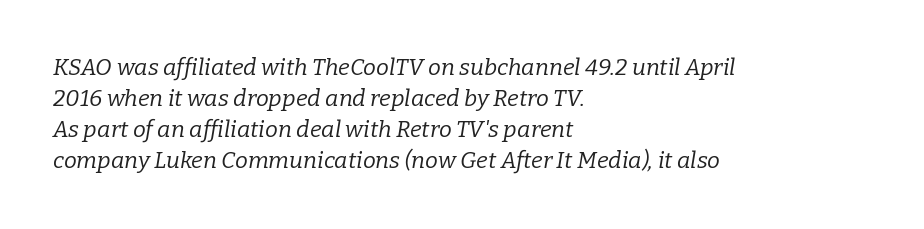
Q: Is the text bold? A: No.
Q: Is the text italic (slanted)? A: Yes, it leans right by about 9 degrees.
Q: Is the text underlined? A: No.
Q: How is the paragraph aligned? A: Left-aligned.
Q: Is the spacing between letters normal or unusually wide? A: Normal.
Q: Is the spacing between lines tight, normal or loose? A: Normal.
